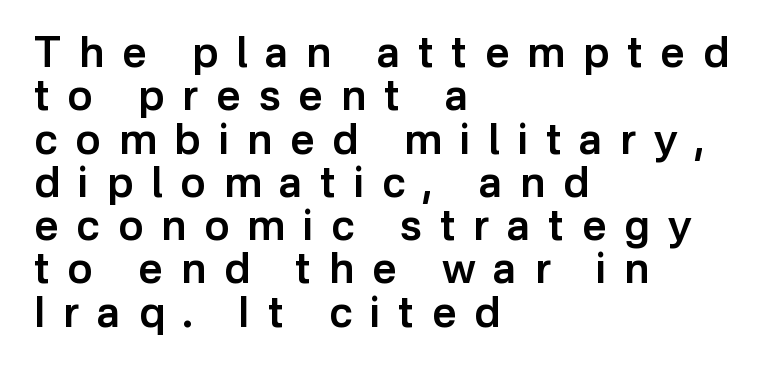
The ragged edge is on the right, which tells us the setting is flush left. Plain, unruled lines of type. Between one letter and the next there's a generous, obvious gap. The letters advance in unequal steps, a hallmark of proportional type.
